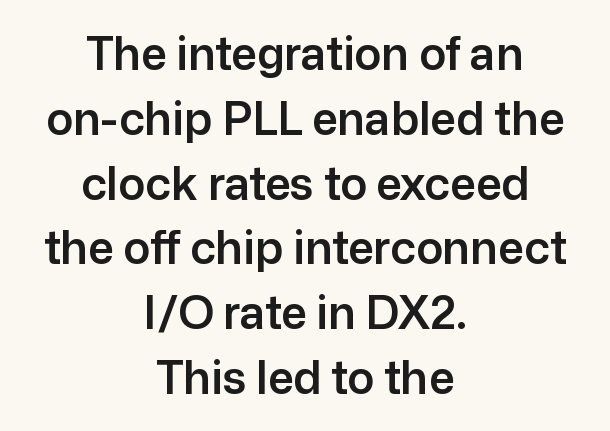
{"serif": "no", "italic": "no", "width": "normal", "stroke_contrast": "low", "x_height": "medium", "monospaced": "no", "underline": "no", "align": "center", "line_spacing": "normal", "line_spacing_ratio": 1.44, "letter_spacing": "normal", "letter_spacing_em": 0.0, "glyph_px": 45}
